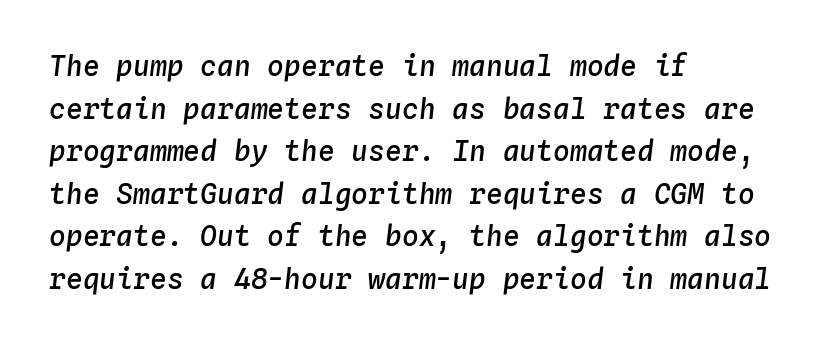
The image shows 28 px semibold type, italic (leaning right), monospaced; set left-aligned, normal line spacing (1.52x), normal letter spacing, not underlined; low stroke contrast and a medium x-height.
